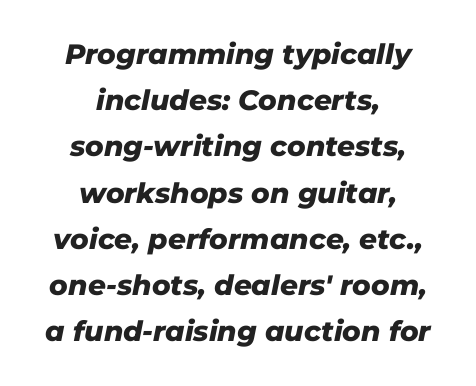
{"italic": "yes", "lean": "right", "slant_degrees": 11, "bold": "yes", "weight": "heavy", "width": "normal", "stroke_contrast": "low", "x_height": "medium", "monospaced": "no", "underline": "no", "align": "center", "line_spacing": "normal", "line_spacing_ratio": 1.65, "letter_spacing": "normal", "letter_spacing_em": 0.0, "glyph_px": 28}
